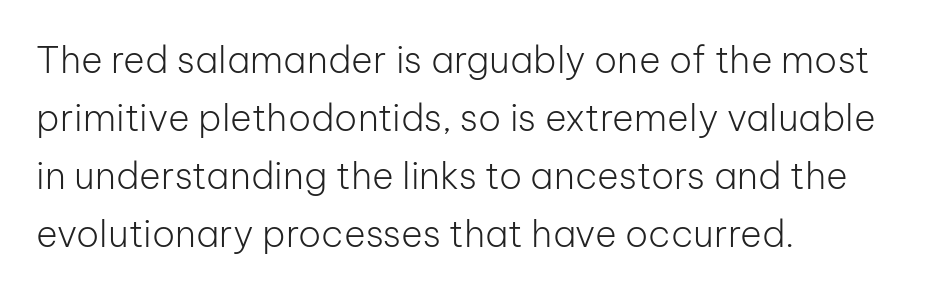
Every stem runs plumb, perpendicular to the baseline. Short note: letters normally spaced. Typeset ragged right — the left edge is the straight one. What's the leading like? Ordinary, nothing unusual. A quiet, ordinary-to-light weight characterises the typeface.
